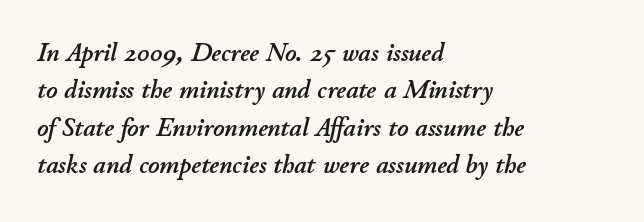
A bare baseline throughout the passage. Designer's note — italics engaged. This rendering uses left alignment, leaving the right contour irregular. A typesetter would call this leading conventional body-copy spacing. These lines keep a tight, regular rhythm from letter to letter.
